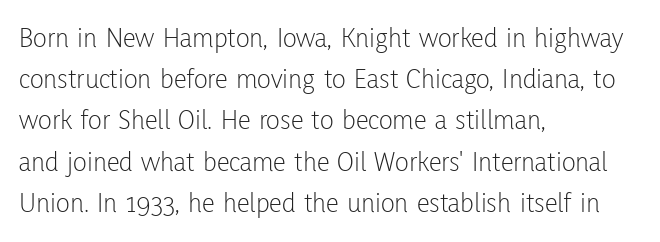
The image shows 29 px light, condensed sans-serif type, upright; set left-aligned, normal line spacing (1.42x), normal letter spacing, not underlined; low stroke contrast and a medium x-height.
